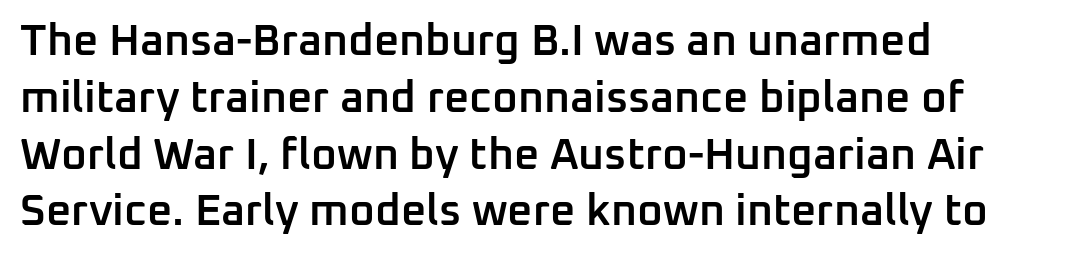
The image shows 44 px semibold sans-serif type, upright; set left-aligned, normal line spacing (1.29x), normal letter spacing, not underlined; low stroke contrast and a medium x-height.
